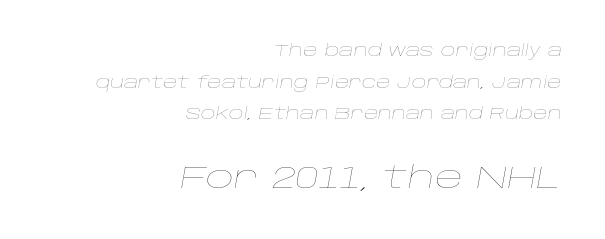
{"italic": "yes", "lean": "right", "slant_degrees": 10, "bold": "no", "weight": "thin", "width": "wide", "stroke_contrast": "low", "x_height": "large", "monospaced": "no", "underline": "no", "align": "right", "line_spacing": "loose", "line_spacing_ratio": 1.98, "letter_spacing": "normal", "letter_spacing_em": 0.0, "larger_block": "second", "size_ratio": 1.94, "glyph_px": 31}
